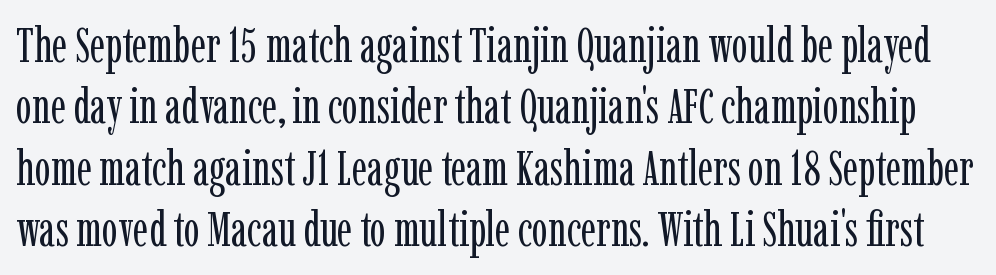
{"serif": "yes", "italic": "no", "bold": "no", "weight": "regular", "width": "condensed", "stroke_contrast": "low", "x_height": "medium", "monospaced": "no", "underline": "no", "line_spacing": "normal", "line_spacing_ratio": 1.28, "letter_spacing": "normal", "letter_spacing_em": 0.0, "glyph_px": 48}
